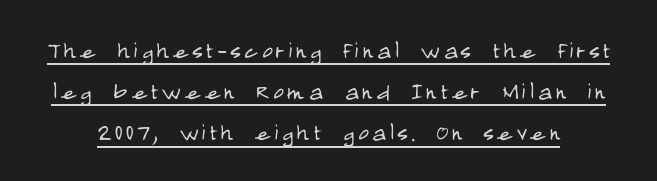
{"serif": "no", "italic": "no", "bold": "no", "weight": "light", "width": "condensed", "stroke_contrast": "low", "x_height": "large", "monospaced": "no", "underline": "yes", "line_spacing": "normal", "line_spacing_ratio": 1.42, "glyph_px": 29}
